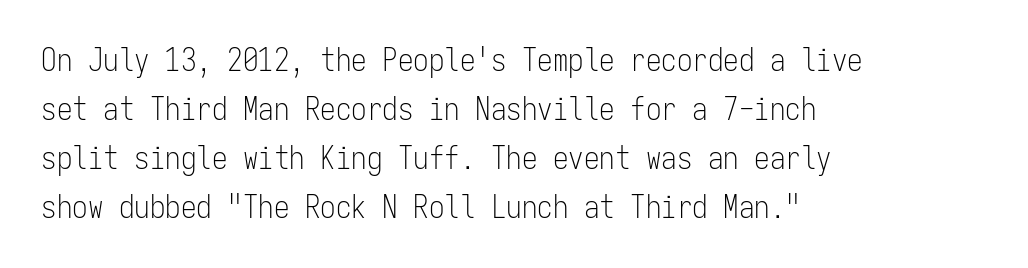
The image shows 31 px light, condensed sans-serif type, upright, monospaced; set left-aligned, normal line spacing (1.58x), normal letter spacing, not underlined; low stroke contrast and a medium x-height.
